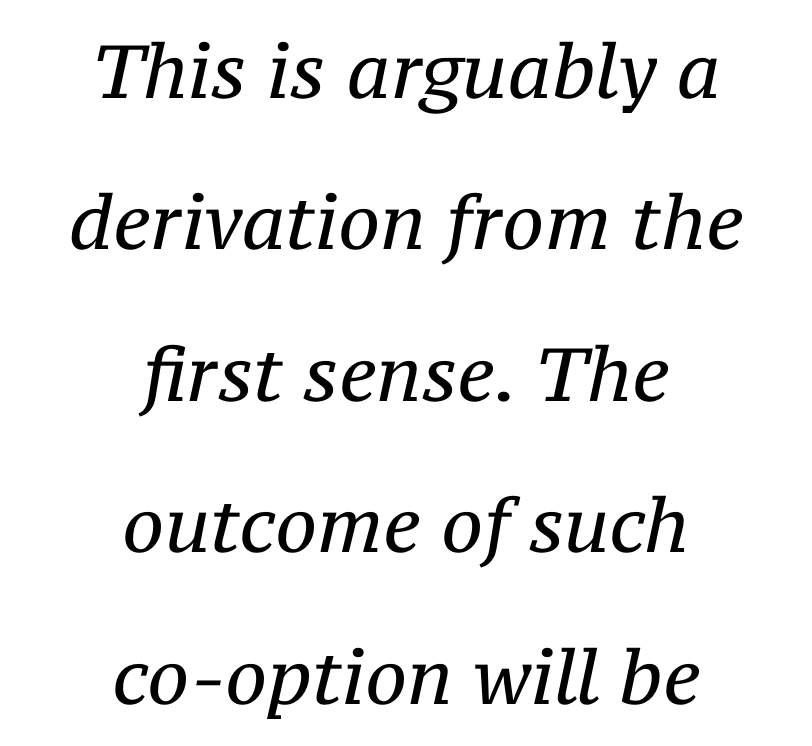
The image shows 75 px regular-weight serif type, italic (leaning right); set centered, loose line spacing (2.02x), normal letter spacing, not underlined; medium stroke contrast and a medium x-height.
